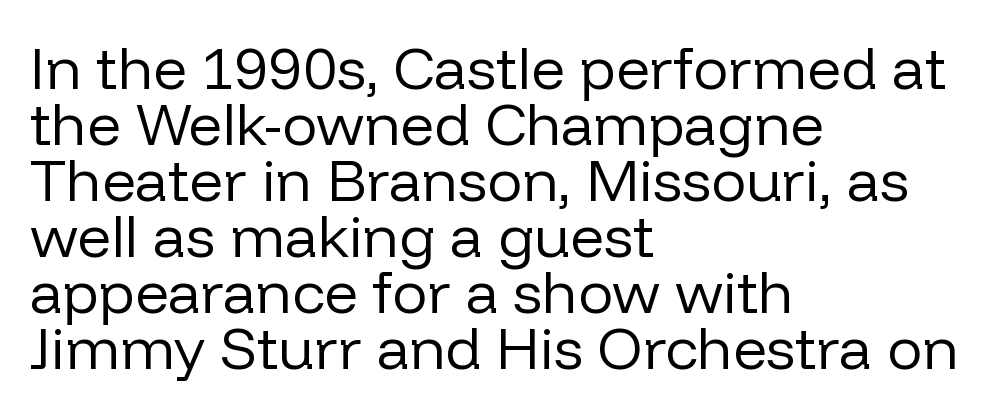
Q: Is the text bold? A: No.
Q: Is the text italic (slanted)? A: No, it is upright.
Q: Is the typeface a serif or a sans-serif typeface? A: Sans-serif.
Q: Is the text underlined? A: No.
Q: How is the paragraph aligned? A: Left-aligned.
Q: Is the spacing between letters normal or unusually wide? A: Normal.
Q: Is the spacing between lines tight, normal or loose? A: Tight.
Q: Width (condensed, normal, or wide)? A: Normal.
Q: Stroke contrast? A: Low.
Q: x-height? A: Medium.
Q: Monospaced? A: No.
